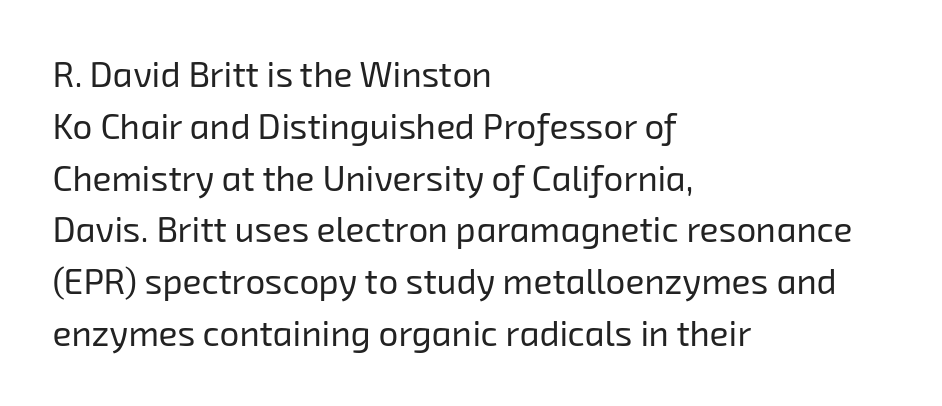
The ragged edge is on the right, which tells us the setting is flush left. Successive baselines arrive at the customary interval. Lines of text with bare space underneath. You could not count columns in this text — the font is proportionally spaced. Standard letterfit; no display-style spreading of the glyphs. The face used here is a sans, in the tradition of grotesques and geometrics.
